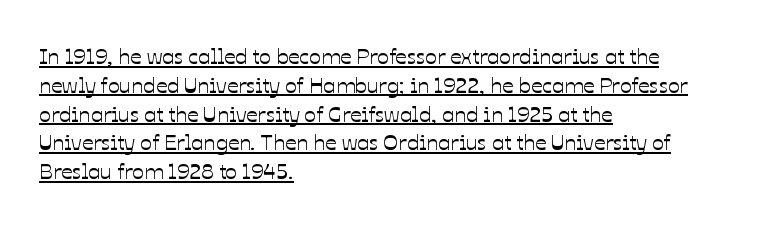
Beneath each row of characters lies a ruled line. Does the copy run flush right? No — it runs flush left. A typesetter would call this leading conventional body-copy spacing. No extra tracking has been applied to these lines. The axis of the letterforms is exactly vertical.
